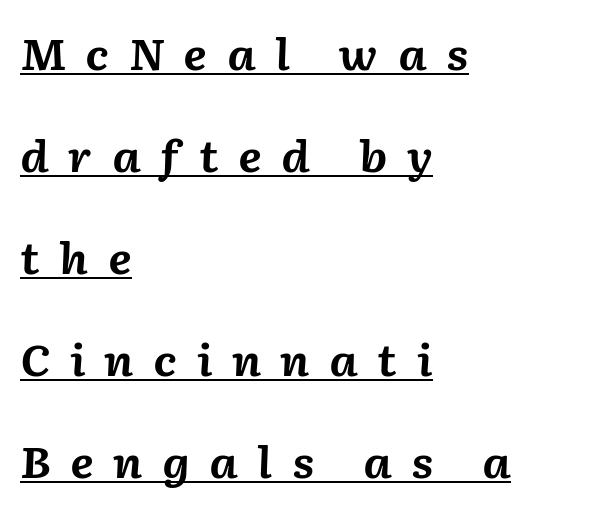
{"italic": "yes", "lean": "right", "slant_degrees": 2, "bold": "yes", "weight": "bold", "width": "normal", "stroke_contrast": "medium", "x_height": "medium", "monospaced": "no", "underline": "yes", "align": "left", "line_spacing": "loose", "line_spacing_ratio": 2.43, "letter_spacing": "wide", "letter_spacing_em": 0.46, "glyph_px": 42}
